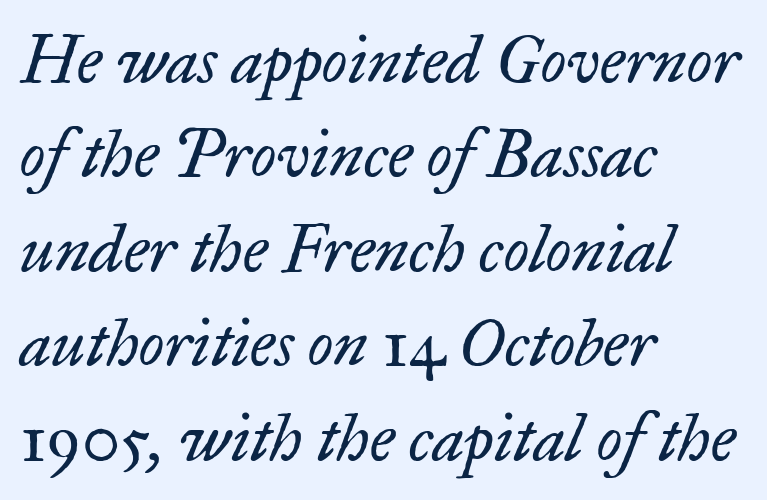
Q: Is the text bold? A: No.
Q: Is the text italic (slanted)? A: Yes, it leans right by about 17 degrees.
Q: Is the typeface a serif or a sans-serif typeface? A: Serif.
Q: Is the text underlined? A: No.
Q: How is the paragraph aligned? A: Left-aligned.
Q: Is the spacing between letters normal or unusually wide? A: Normal.
Q: Is the spacing between lines tight, normal or loose? A: Normal.
Q: Width (condensed, normal, or wide)? A: Normal.
Q: Stroke contrast? A: Low.
Q: x-height? A: Small.
Q: Monospaced? A: No.
